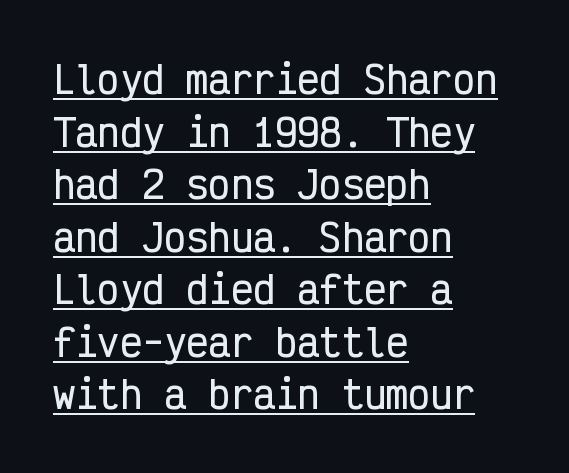
The image shows 37 px condensed sans-serif type, upright, monospaced; set left-aligned, normal line spacing (1.42x), normal letter spacing, underlined; low stroke contrast and a medium x-height.
